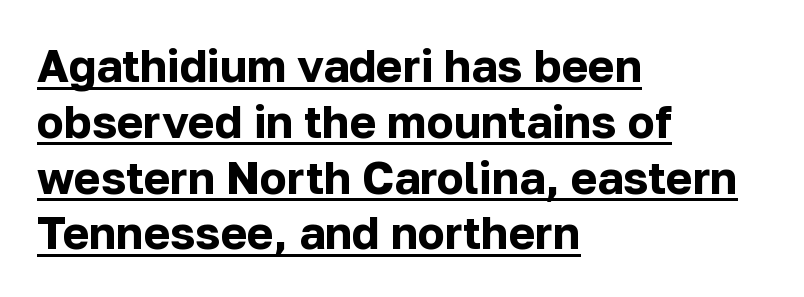
The image shows 45 px bold sans-serif type, upright; set left-aligned, line spacing 1.24x, normal letter spacing, underlined; low stroke contrast and a medium x-height.
